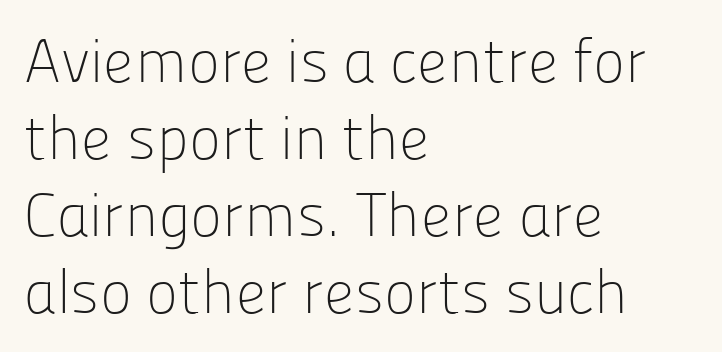
{"serif": "no", "italic": "no", "bold": "no", "weight": "light", "width": "normal", "stroke_contrast": "low", "x_height": "medium", "monospaced": "no", "underline": "no", "align": "left", "line_spacing": "normal", "line_spacing_ratio": 1.26, "letter_spacing": "normal", "letter_spacing_em": 0.0, "glyph_px": 61}
